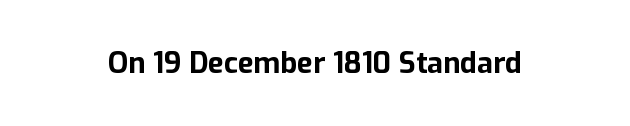
Q: Is the text bold? A: Yes.
Q: Is the text italic (slanted)? A: No, it is upright.
Q: Is the typeface a serif or a sans-serif typeface? A: Sans-serif.
Q: Is the text underlined? A: No.
Q: Is the spacing between letters normal or unusually wide? A: Normal.
Q: Width (condensed, normal, or wide)? A: Normal.
Q: Stroke contrast? A: Low.
Q: x-height? A: Medium.
Q: Monospaced? A: No.
